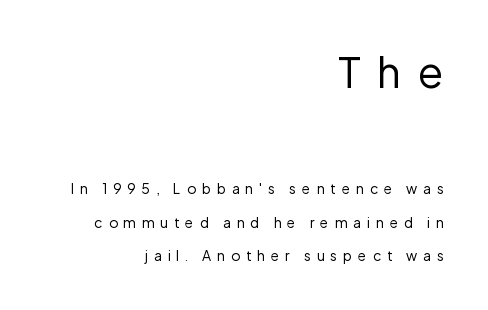
Think of a printed novel: that variable character pitch is what you see here. Each letter's strokes conclude bluntly, with no projecting serifs. The letters stand upright; this is a roman face. Inter-character spacing is expanded well beyond the font's built-in metrics. Is the stroke heavy? The answer is a plain regular-or-lighter.
